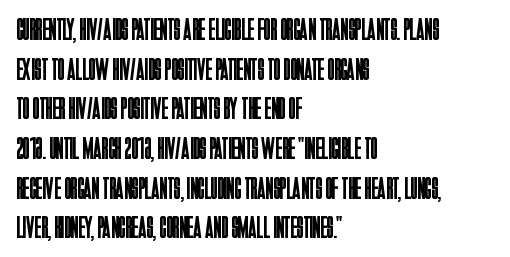
This sample uses an upright cut, with every glyph sitting square on the baseline. Is there much room between lines? A standard amount, neither cramped nor airy. This sample uses a sans-serif face. The rendering uses natural spacing where letterforms have individual widths.
